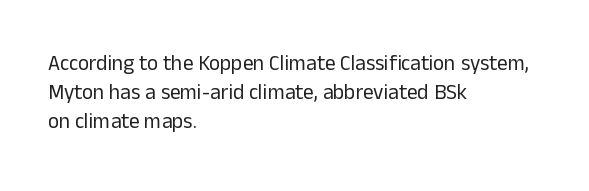
Tracking here is standard; glyphs follow each other at the usual distance. Heft: none added — not bold. These lines are set flush left with a ragged right edge. The letters stand straight up with perfectly vertical stems. Has an underline been added? It has not.
